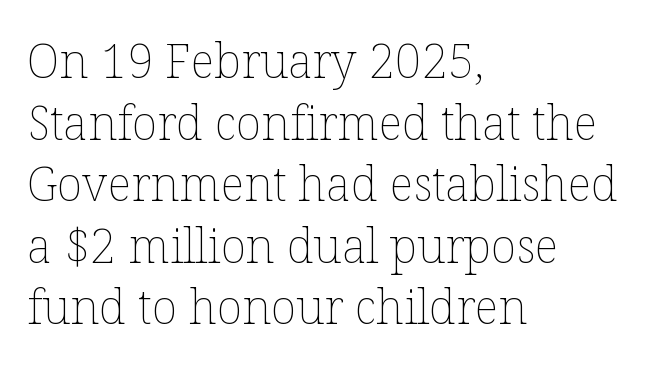
Q: Is the text bold? A: No.
Q: Is the text italic (slanted)? A: No, it is upright.
Q: Is the text underlined? A: No.
Q: How is the paragraph aligned? A: Left-aligned.
Q: Is the spacing between letters normal or unusually wide? A: Normal.
Q: Is the spacing between lines tight, normal or loose? A: Normal.
Q: Width (condensed, normal, or wide)? A: Normal.
Q: Stroke contrast? A: Low.
Q: x-height? A: Medium.
Q: Monospaced? A: No.
